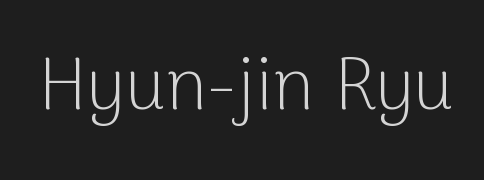
Q: Is the text bold? A: No.
Q: Is the text italic (slanted)? A: No, it is upright.
Q: Is the typeface a serif or a sans-serif typeface? A: Sans-serif.
Q: Is the text underlined? A: No.
Q: Is the spacing between letters normal or unusually wide? A: Normal.
Q: Width (condensed, normal, or wide)? A: Normal.
Q: Stroke contrast? A: Low.
Q: x-height? A: Medium.
Q: Monospaced? A: No.
